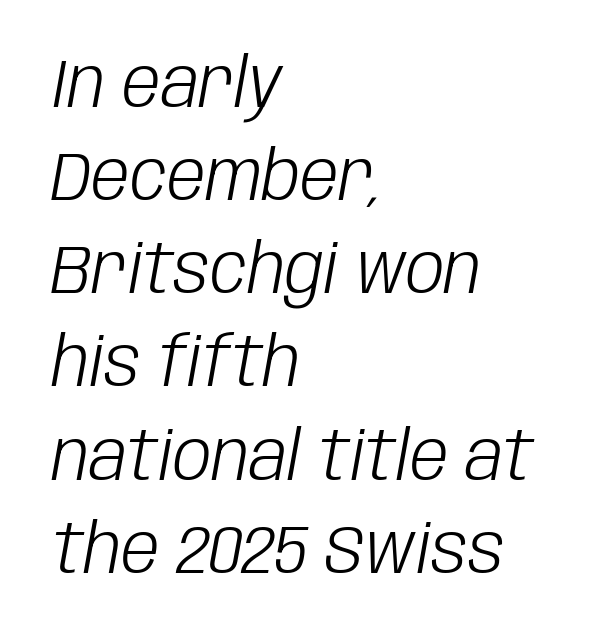
The image shows 69 px light, condensed type, italic (leaning right); set left-aligned, normal line spacing (1.35x), normal letter spacing, not underlined; low stroke contrast and a large x-height.
